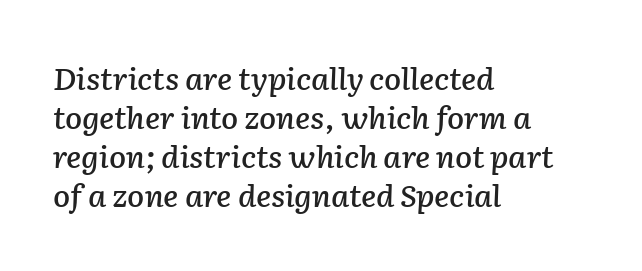
The image shows 31 px text type, italic (leaning right); set left-aligned, normal line spacing (1.26x), normal letter spacing, not underlined; low stroke contrast and a medium x-height.
